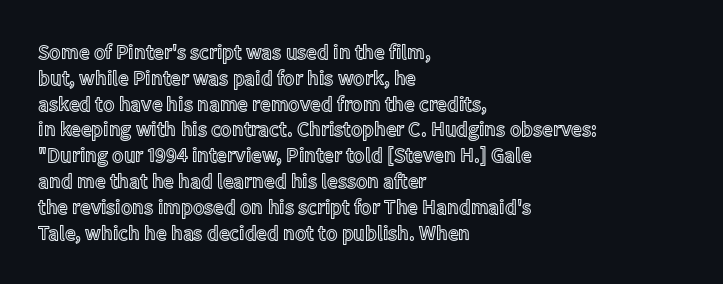
{"italic": "no", "underline": "no", "align": "left", "line_spacing_ratio": 1.23, "letter_spacing": "normal", "letter_spacing_em": 0.0, "glyph_px": 21}
